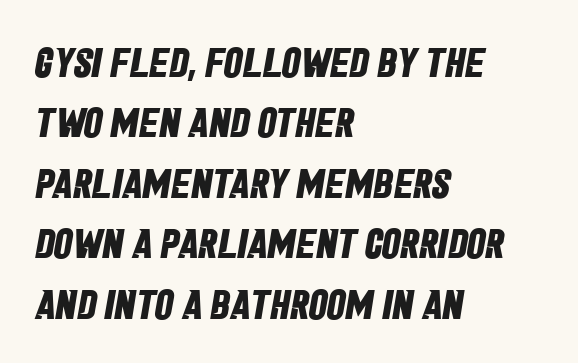
Q: Is the text bold? A: Yes.
Q: Is the typeface a serif or a sans-serif typeface? A: Sans-serif.
Q: Is the text underlined? A: No.
Q: How is the paragraph aligned? A: Left-aligned.
Q: Is the spacing between letters normal or unusually wide? A: Normal.
Q: Is the spacing between lines tight, normal or loose? A: Normal.
Q: Width (condensed, normal, or wide)? A: Condensed.
Q: Stroke contrast? A: Low.
Q: x-height? A: Large.
Q: Monospaced? A: No.
